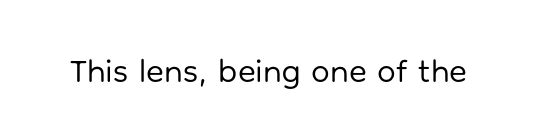
{"serif": "no", "italic": "no", "bold": "no", "weight": "regular", "width": "normal", "stroke_contrast": "low", "x_height": "medium", "monospaced": "no", "underline": "no", "letter_spacing": "normal", "letter_spacing_em": 0.0, "glyph_px": 33}
